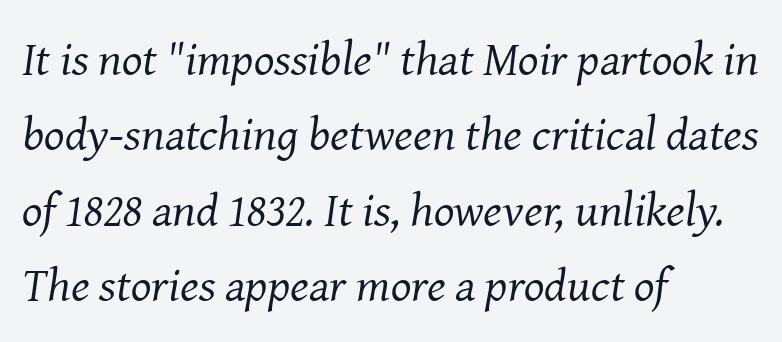
The lettering tilts uniformly, giving the passage an italic look. Underline: absent. Stems and bowls with no extra thickness — not bold. Unlike a clean sans, this face finishes its strokes with serifs. Here the designer chose a conventional face with non-uniform glyph widths. One-word summary of the alignment: left.
